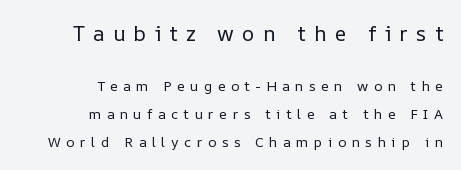
The image shows 21 px text type, upright; set right-aligned, loose line spacing (1.98x), unusually wide letter spacing (+0.39 em), not underlined; the first (top) block is 1.5x larger.
